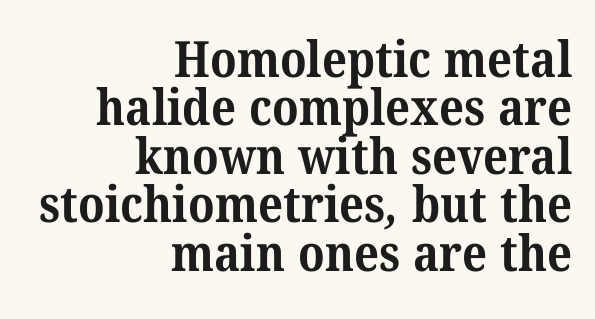
{"serif": "yes", "bold": "yes", "weight": "bold", "width": "normal", "stroke_contrast": "medium", "x_height": "medium", "monospaced": "no", "underline": "no", "align": "right", "line_spacing": "tight", "line_spacing_ratio": 0.97, "letter_spacing": "normal", "letter_spacing_em": 0.0, "glyph_px": 50}
